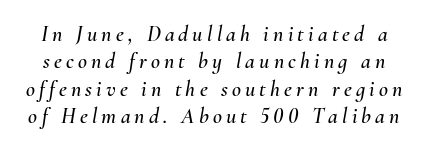
{"italic": "yes", "lean": "right", "slant_degrees": 10, "underline": "no", "line_spacing": "normal", "line_spacing_ratio": 1.25, "glyph_px": 22}
